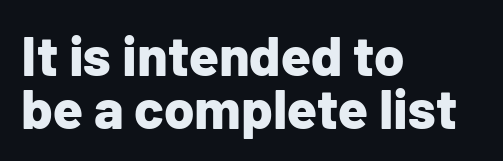
Q: Is the text bold? A: Yes.
Q: Is the text italic (slanted)? A: No, it is upright.
Q: Is the typeface a serif or a sans-serif typeface? A: Sans-serif.
Q: Is the text underlined? A: No.
Q: How is the paragraph aligned? A: Left-aligned.
Q: Is the spacing between letters normal or unusually wide? A: Normal.
Q: Is the spacing between lines tight, normal or loose? A: Tight.
Q: Width (condensed, normal, or wide)? A: Normal.
Q: Stroke contrast? A: Low.
Q: x-height? A: Medium.
Q: Monospaced? A: No.
